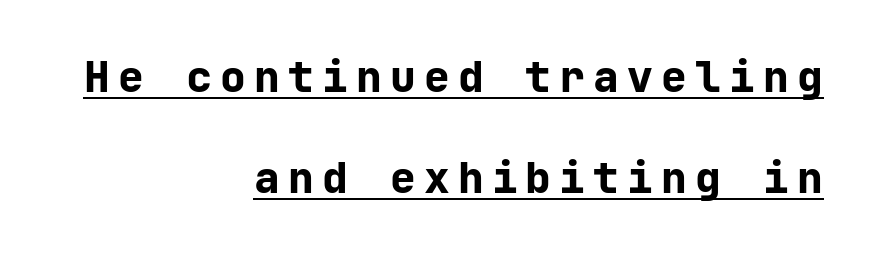
The image shows 43 px bold sans-serif type, upright; set right-aligned, loose line spacing (2.34x), underlined; low stroke contrast and a medium x-height.
